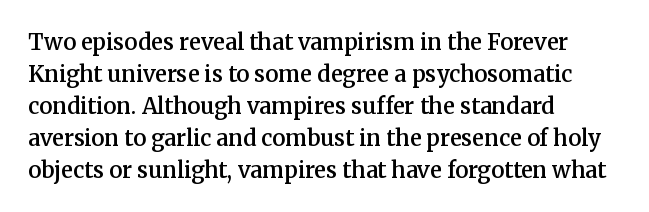
A typesetter would mark this as roman, not italic. If you drew a ruler down the left edge, every line would touch it. Look at the tracking — it's just the regular setting, nothing added. Regular leading.
